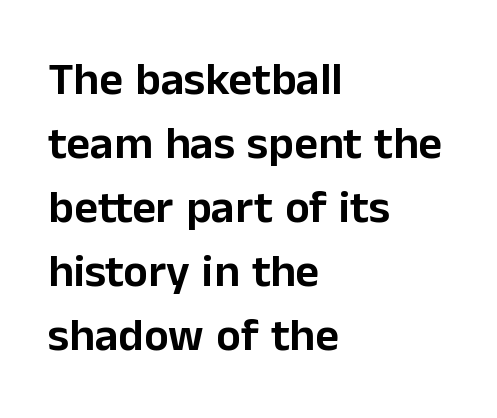
{"serif": "no", "italic": "no", "width": "normal", "stroke_contrast": "low", "x_height": "medium", "monospaced": "no", "underline": "no", "align": "left", "line_spacing": "normal", "line_spacing_ratio": 1.39, "letter_spacing": "normal", "letter_spacing_em": 0.0, "glyph_px": 46}
